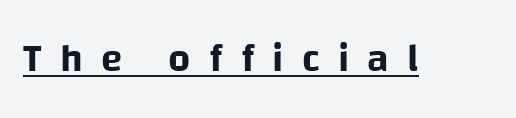
Q: Is the text italic (slanted)? A: No, it is upright.
Q: Is the typeface a serif or a sans-serif typeface? A: Sans-serif.
Q: Is the text underlined? A: Yes.
Q: Is the spacing between letters normal or unusually wide? A: Unusually wide.
Q: Width (condensed, normal, or wide)? A: Normal.
Q: Stroke contrast? A: Low.
Q: x-height? A: Large.
Q: Monospaced? A: No.
